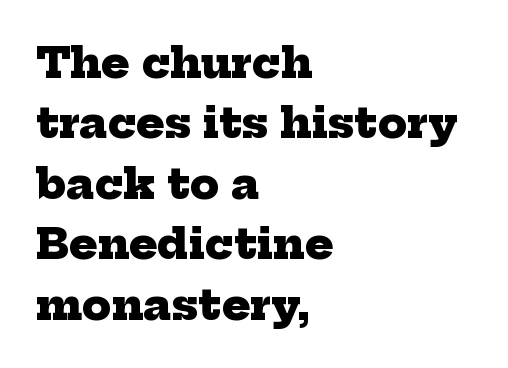
The image shows 42 px heavy serif type; set left-aligned, normal line spacing (1.44x), normal letter spacing, not underlined; low stroke contrast and a medium x-height.
